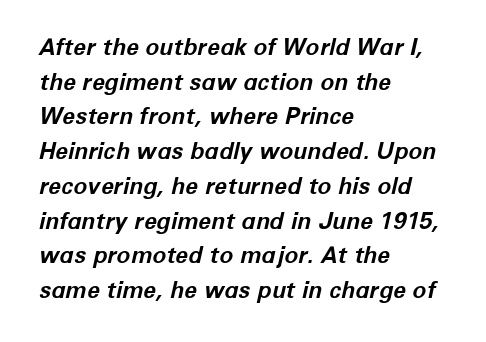
{"italic": "yes", "lean": "right", "slant_degrees": 12, "bold": "yes", "underline": "no", "align": "left", "line_spacing": "normal", "line_spacing_ratio": 1.51, "letter_spacing": "normal", "letter_spacing_em": 0.0, "glyph_px": 23}
